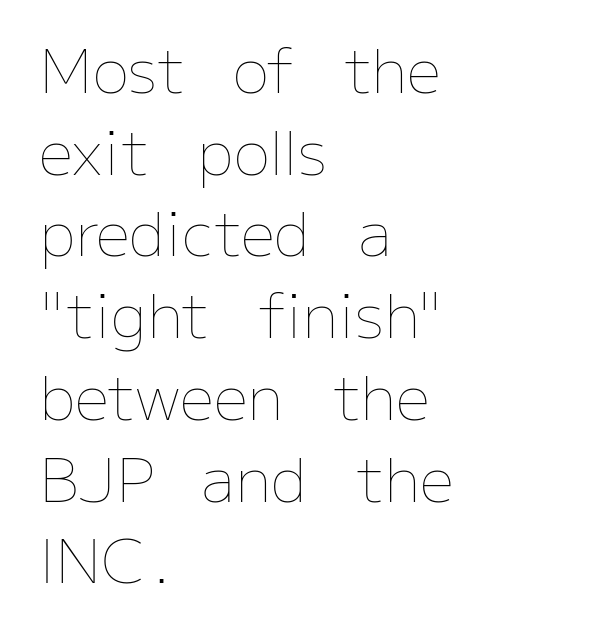
The image shows 61 px thin type, upright; set left-aligned, normal line spacing (1.34x), normal letter spacing, not underlined; low stroke contrast and a medium x-height.
